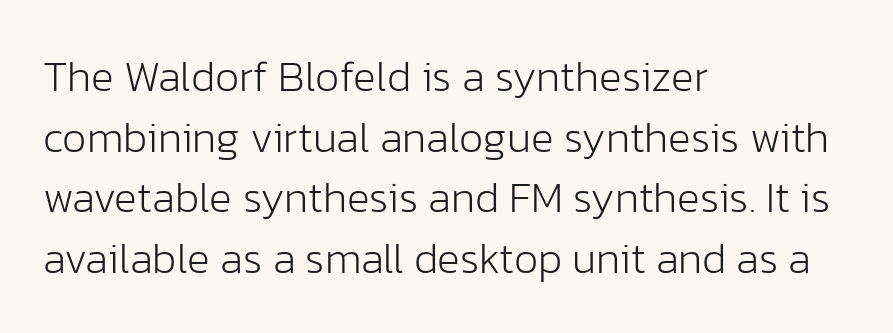
The strokes are not fattened; the text isn't bold. Characters follow at the spacing the type designer built in. Teacher's note: observe the even left margin — that is flush-left alignment. Is this a fixed-width face? No — the glyphs have proportional, varying widths. Rows of type keep a routine distance in the vertical direction.
